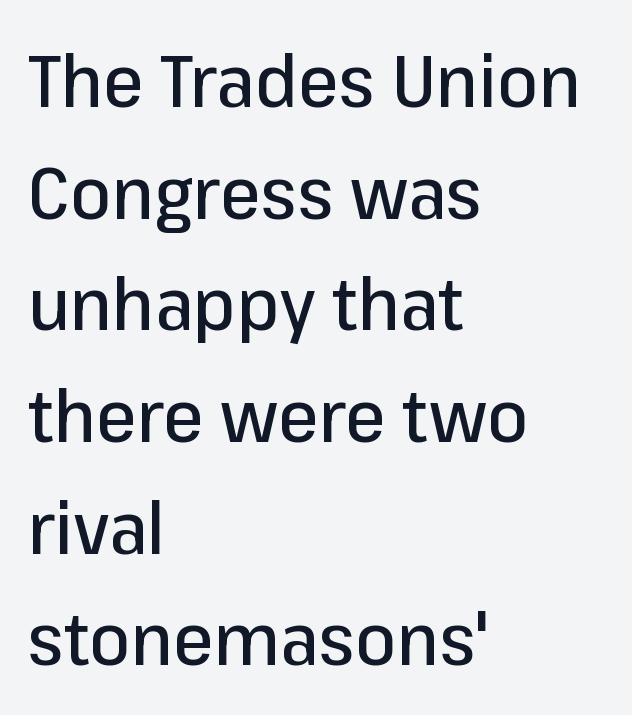
The image shows 73 px sans-serif type, upright; set left-aligned, normal line spacing (1.53x), normal letter spacing, not underlined; low stroke contrast and a medium x-height.
